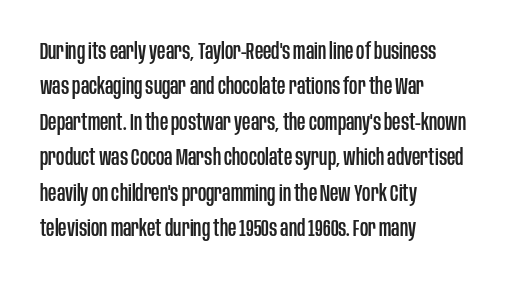
Q: Is the text italic (slanted)? A: No, it is upright.
Q: Is the text underlined? A: No.
Q: How is the paragraph aligned? A: Left-aligned.
Q: Is the spacing between letters normal or unusually wide? A: Normal.
Q: Is the spacing between lines tight, normal or loose? A: Normal.
